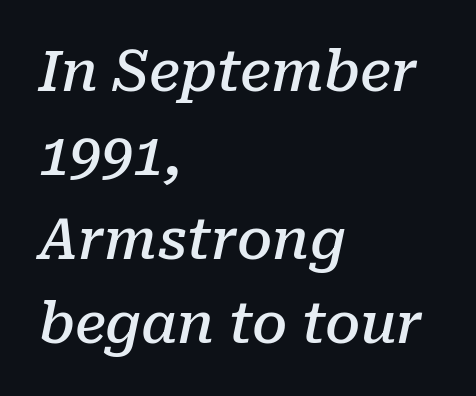
The image shows 56 px semibold serif type, italic (leaning right); set left-aligned, normal line spacing (1.5x), normal letter spacing, not underlined; low stroke contrast and a medium x-height.
